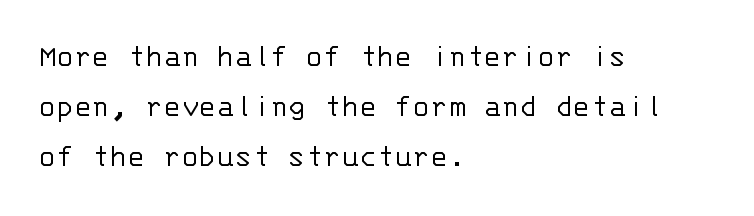
The image shows 33 px light sans-serif type, upright, monospaced; set left-aligned, normal line spacing (1.52x), normal letter spacing, not underlined; low stroke contrast and a large x-height.
